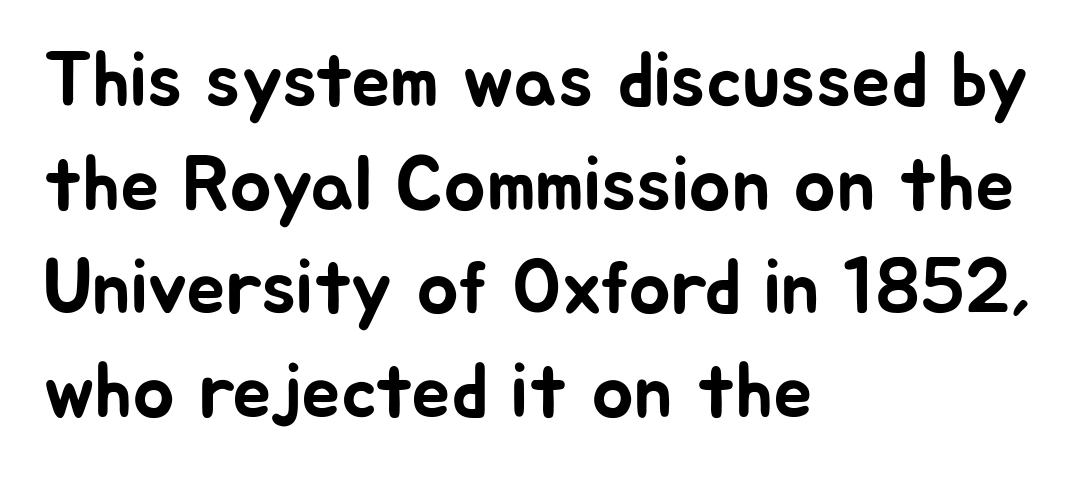
This is roman type, the default non-slanted kind. Unmarked baselines from the first word to the last. These lines are set flush left with a ragged right edge. Look at the bottom of the vertical strokes: they stop flat, with no serifs. Each letter keeps its own natural width here, so spacing adapts to shape.
